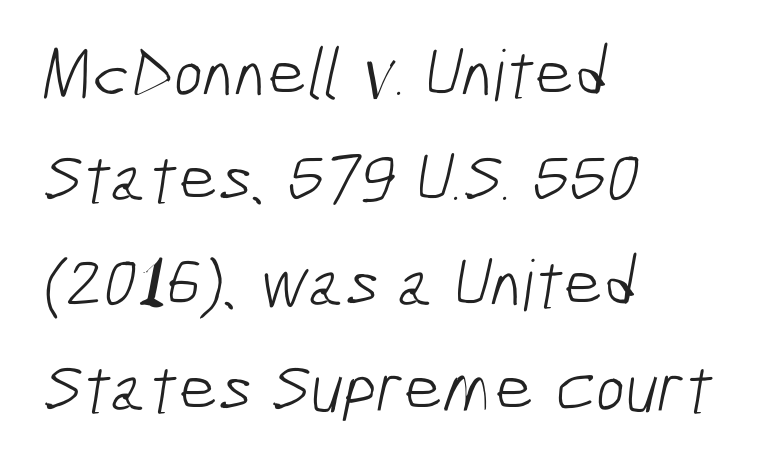
The image shows 70 px light, condensed sans-serif type; set left-aligned, normal line spacing (1.5x), normal letter spacing, not underlined; low stroke contrast and a medium x-height.
